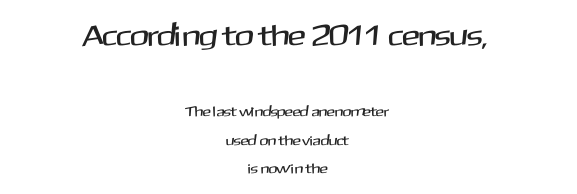
The image shows 30 px sans-serif type, upright; set centered, loose line spacing (2.06x), normal letter spacing, not underlined; the first (top) block is 2.14x larger; medium stroke contrast and a medium x-height.
